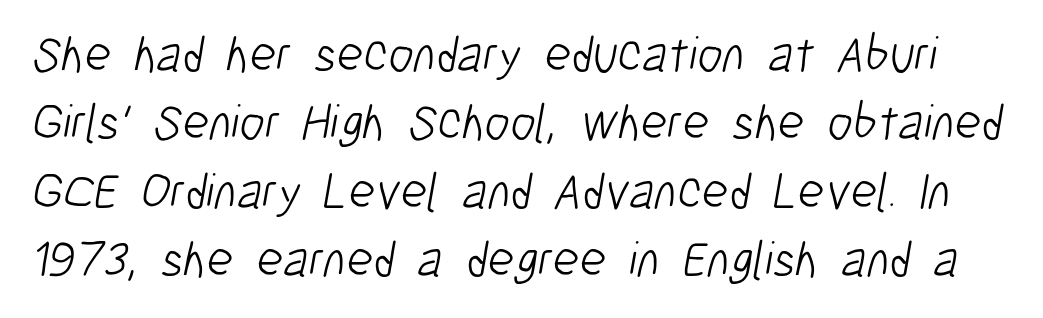
The image shows 51 px light, condensed sans-serif type; set normal line spacing (1.34x), normal letter spacing, not underlined; low stroke contrast and a medium x-height.
